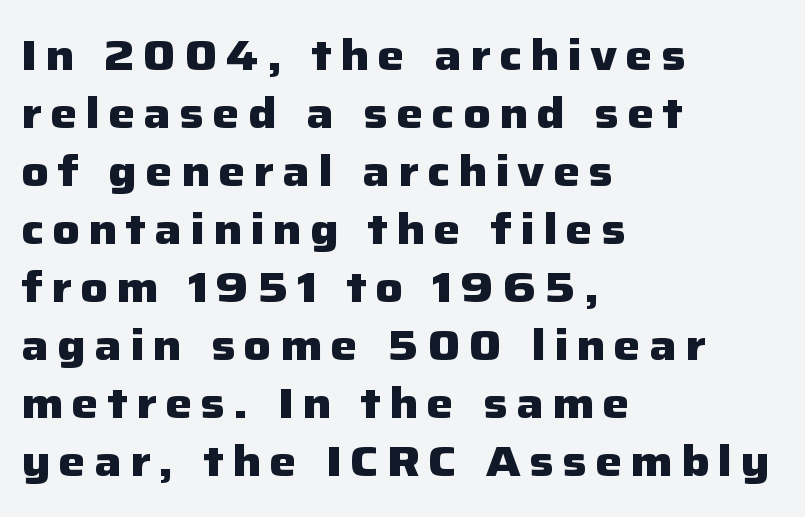
The image shows 43 px heavy sans-serif type, upright; set left-aligned, normal line spacing (1.35x), not underlined; low stroke contrast and a medium x-height.
